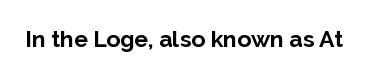
Notice how thick the strokes are: this is what a full bold looks like. In terms of letterspacing, this is plain default setting. The specimen omits any rule beneath the text block's lines. The lettering stays uniformly vertical, giving the passage a roman look.
